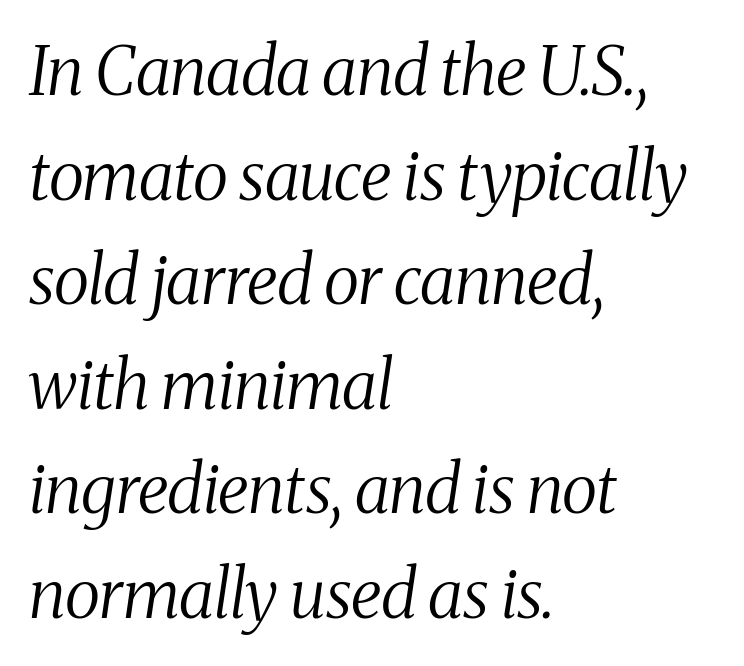
{"serif": "yes", "italic": "yes", "lean": "right", "slant_degrees": 8, "bold": "no", "weight": "regular", "width": "condensed", "stroke_contrast": "medium", "x_height": "medium", "monospaced": "no", "underline": "no", "align": "left", "line_spacing": "normal", "line_spacing_ratio": 1.56, "letter_spacing": "normal", "letter_spacing_em": 0.0, "glyph_px": 67}
